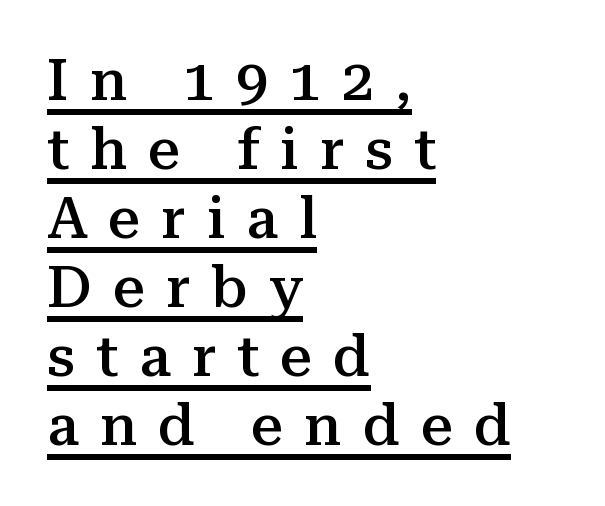
The passage shown is semibold, sitting just below true bold. Leftover space on each line is placed entirely after the last word. The face used here is seriffed, in the tradition of book romans. Quick note: not italic, upright. Inter-character spacing is expanded well beyond the font's built-in metrics. The typesetter has applied underlining to the passage shown.
